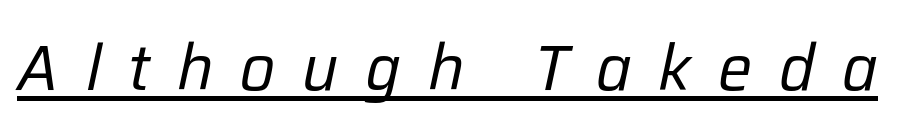
The image shows 64 px regular-weight type, italic (leaning right); set unusually wide letter spacing (+0.42 em), underlined; low stroke contrast and a medium x-height.
